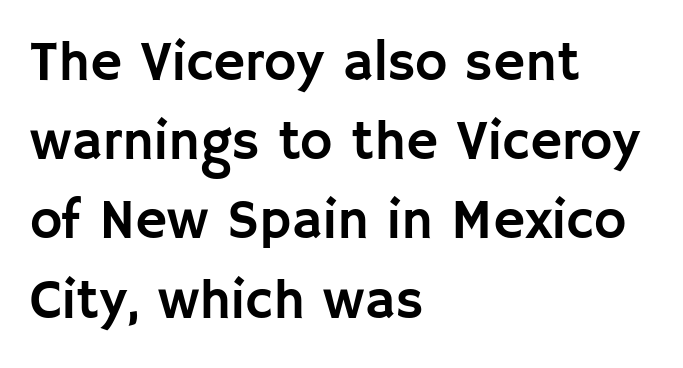
The vertical gap from one line to the next is medium. Look at the tracking — it's just the regular setting, nothing added. Spacing verdict: proportional, widths tailored to each character. Tall strokes in this sample are plumb rather than angled.
